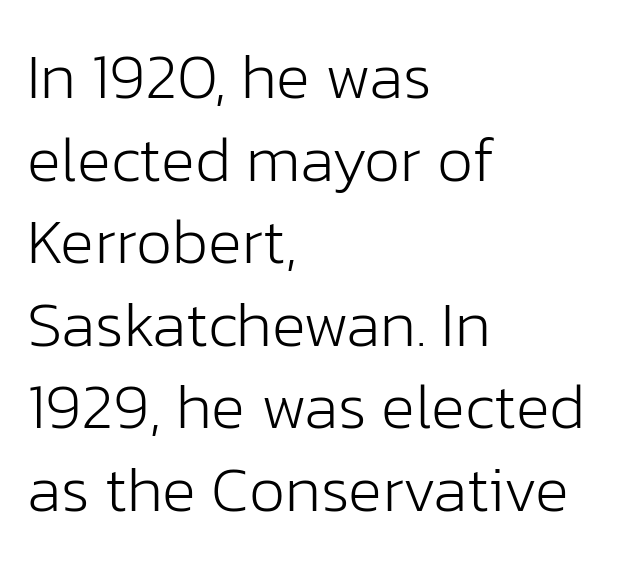
The image shows 64 px light sans-serif type, upright; set left-aligned, normal line spacing (1.29x), normal letter spacing, not underlined; low stroke contrast and a medium x-height.
